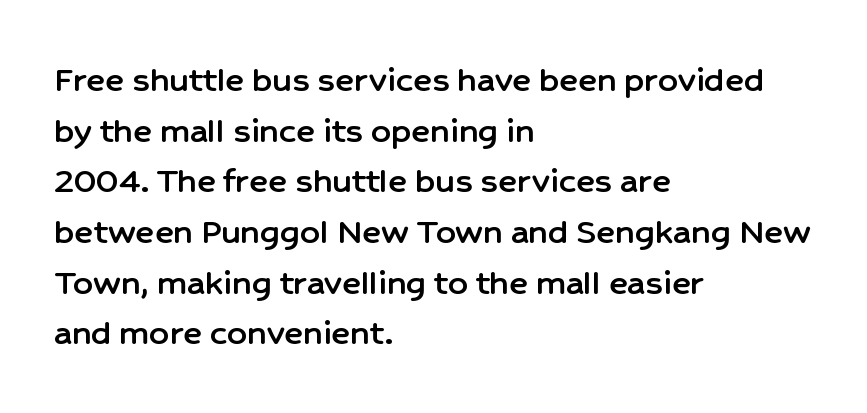
These lines are composed in type without serifs. Spacing between characters is what you'd get straight out of the box. The glyphs are unaccompanied by any horizontal stroke below them. Think of a printed novel: that variable character pitch is what you see here. The passage is arranged the way most books set body copy — flush left.
